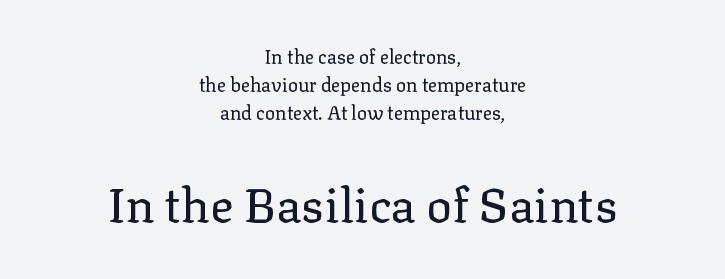
{"serif": "yes", "italic": "no", "bold": "no", "weight": "regular", "width": "normal", "stroke_contrast": "low", "x_height": "medium", "monospaced": "no", "underline": "no", "align": "center", "line_spacing": "normal", "line_spacing_ratio": 1.47, "letter_spacing": "normal", "letter_spacing_em": 0.0, "larger_block": "second", "size_ratio": 2.53, "glyph_px": 48}
